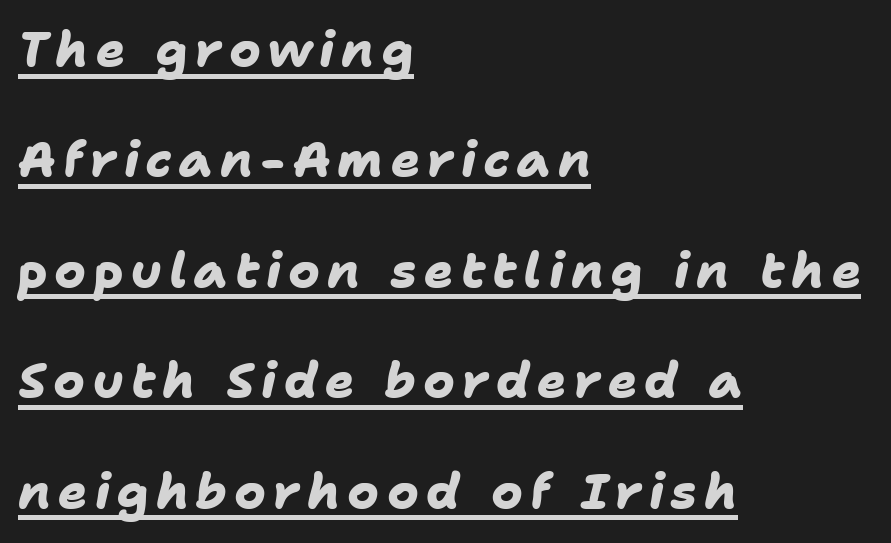
The rendered words wear a rule along their underside. Compared with a centered layout, this one pins lines to the left instead. Does the type have serifs? No, each stem ends abruptly. The face used here is proportionally spaced, like ordinary book or web type. These lines stand farther apart than default settings would place them. Bold? Absolutely — the strokes are thick and heavy.
